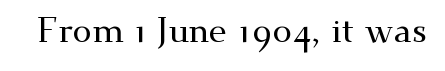
Q: Is the text italic (slanted)? A: No, it is upright.
Q: Is the typeface a serif or a sans-serif typeface? A: Serif.
Q: Is the text underlined? A: No.
Q: Is the spacing between letters normal or unusually wide? A: Normal.
Q: Width (condensed, normal, or wide)? A: Wide.
Q: Stroke contrast? A: Medium.
Q: x-height? A: Small.
Q: Monospaced? A: No.
